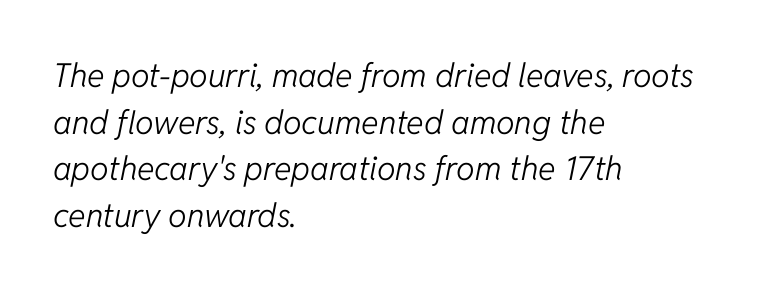
Spacing verdict: proportional, widths tailored to each character. Compared with typical paragraphs, the rows here are spaced about the same. Nobody touched the tracking dial on this one. This sample is left-justified, so line endings fall wherever the words run out. Each stroke keeps to a modest, everyday thickness or less. Check under the words: just untouched page.
